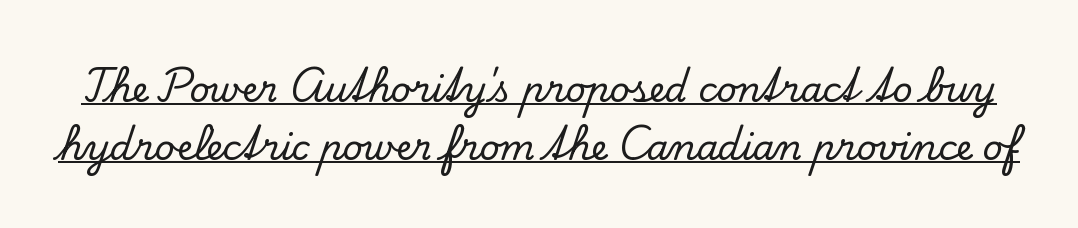
Q: Is the text italic (slanted)? A: Yes.
Q: Is the typeface a serif or a sans-serif typeface? A: Serif.
Q: Is the text underlined? A: Yes.
Q: Is the spacing between letters normal or unusually wide? A: Normal.
Q: Is the spacing between lines tight, normal or loose? A: Normal.
Q: Width (condensed, normal, or wide)? A: Normal.
Q: Stroke contrast? A: Low.
Q: x-height? A: Small.
Q: Monospaced? A: No.
